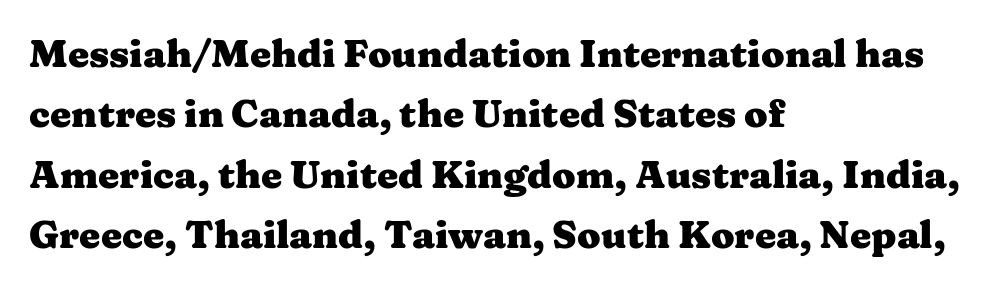
Q: Is the text bold? A: Yes.
Q: Is the text italic (slanted)? A: No, it is upright.
Q: Is the typeface a serif or a sans-serif typeface? A: Serif.
Q: Is the text underlined? A: No.
Q: How is the paragraph aligned? A: Left-aligned.
Q: Is the spacing between letters normal or unusually wide? A: Normal.
Q: Is the spacing between lines tight, normal or loose? A: Normal.
Q: Width (condensed, normal, or wide)? A: Wide.
Q: Stroke contrast? A: Medium.
Q: x-height? A: Medium.
Q: Monospaced? A: No.
